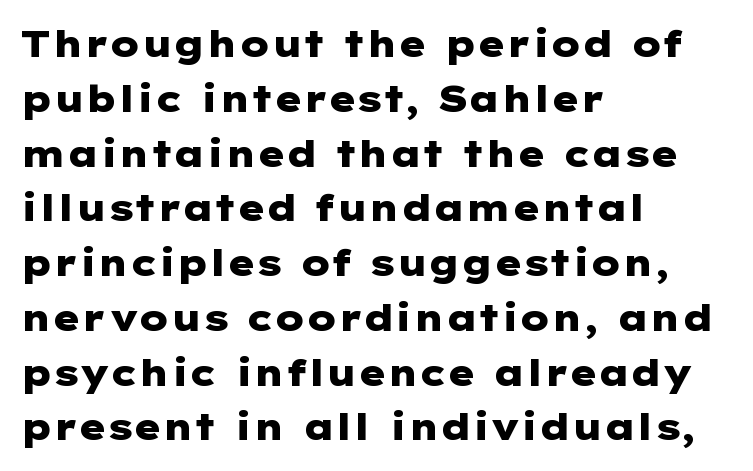
{"serif": "no", "italic": "no", "bold": "yes", "weight": "heavy", "width": "wide", "stroke_contrast": "low", "x_height": "medium", "underline": "no", "align": "left", "line_spacing": "normal", "line_spacing_ratio": 1.48, "letter_spacing": "normal", "letter_spacing_em": 0.0, "glyph_px": 37}
